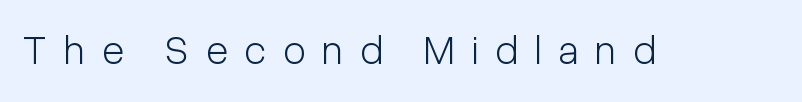
{"serif": "no", "italic": "no", "bold": "no", "weight": "light", "width": "condensed", "stroke_contrast": "low", "x_height": "medium", "monospaced": "no", "underline": "no", "letter_spacing": "wide", "letter_spacing_em": 0.41, "glyph_px": 41}
